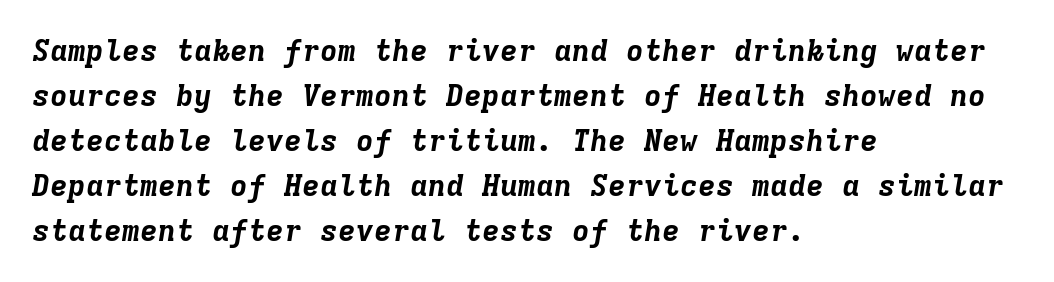
No extra tracking has been applied to these lines. These lines stack with their left ends in a neat column. The letters are bold, with thick, heavy strokes. Descenders hang freely into open space. Is this a fixed-width face? Yes — each glyph sits in an identical cell. This sample uses an oblique cut, with every glyph tilted off the vertical.
